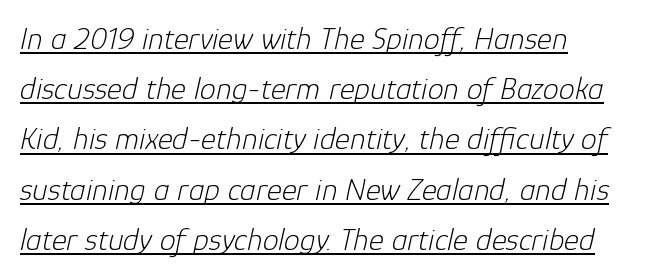
{"italic": "yes", "lean": "right", "slant_degrees": 12, "bold": "no", "weight": "light", "width": "normal", "stroke_contrast": "low", "x_height": "medium", "monospaced": "no", "underline": "yes", "align": "left", "line_spacing": "normal", "line_spacing_ratio": 1.57, "letter_spacing": "normal", "letter_spacing_em": 0.0, "glyph_px": 32}
